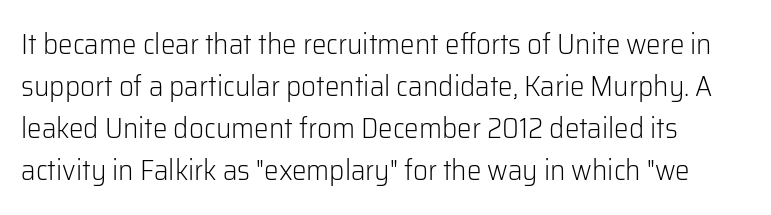
The image shows 29 px light sans-serif type, upright; set normal line spacing (1.45x), normal letter spacing, not underlined; low stroke contrast and a medium x-height.
